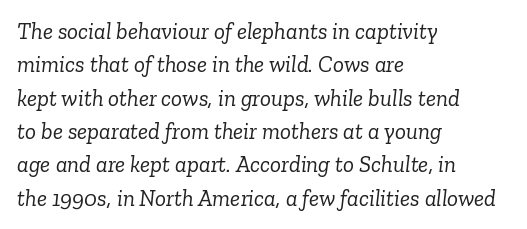
Q: Is the text bold? A: No.
Q: Is the text italic (slanted)? A: Yes, it leans right by about 6 degrees.
Q: Is the text underlined? A: No.
Q: How is the paragraph aligned? A: Left-aligned.
Q: Is the spacing between letters normal or unusually wide? A: Normal.
Q: Is the spacing between lines tight, normal or loose? A: Normal.
